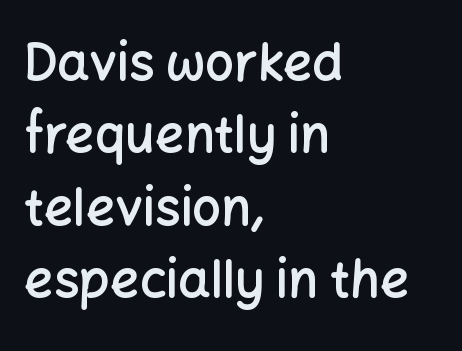
{"serif": "no", "italic": "no", "bold": "semi", "weight": "semibold", "width": "normal", "stroke_contrast": "low", "x_height": "medium", "monospaced": "no", "underline": "no", "align": "left", "line_spacing": "normal", "line_spacing_ratio": 1.42, "letter_spacing": "normal", "letter_spacing_em": 0.0, "glyph_px": 51}
